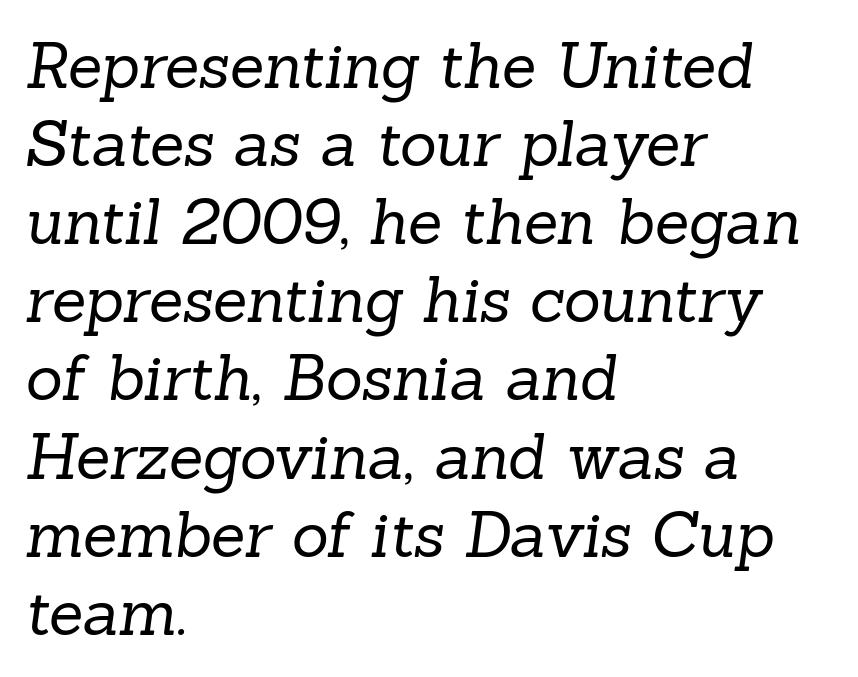
{"serif": "yes", "bold": "no", "weight": "regular", "width": "normal", "stroke_contrast": "low", "x_height": "medium", "monospaced": "no", "underline": "no", "align": "left", "line_spacing_ratio": 1.24, "letter_spacing": "normal", "letter_spacing_em": 0.0, "glyph_px": 63}
